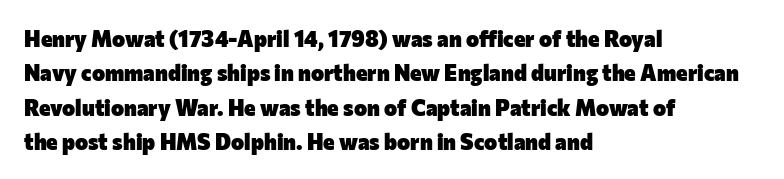
{"italic": "no", "bold": "yes", "underline": "no", "align": "left", "line_spacing": "normal", "line_spacing_ratio": 1.56, "letter_spacing": "normal", "letter_spacing_em": 0.0, "glyph_px": 22}
